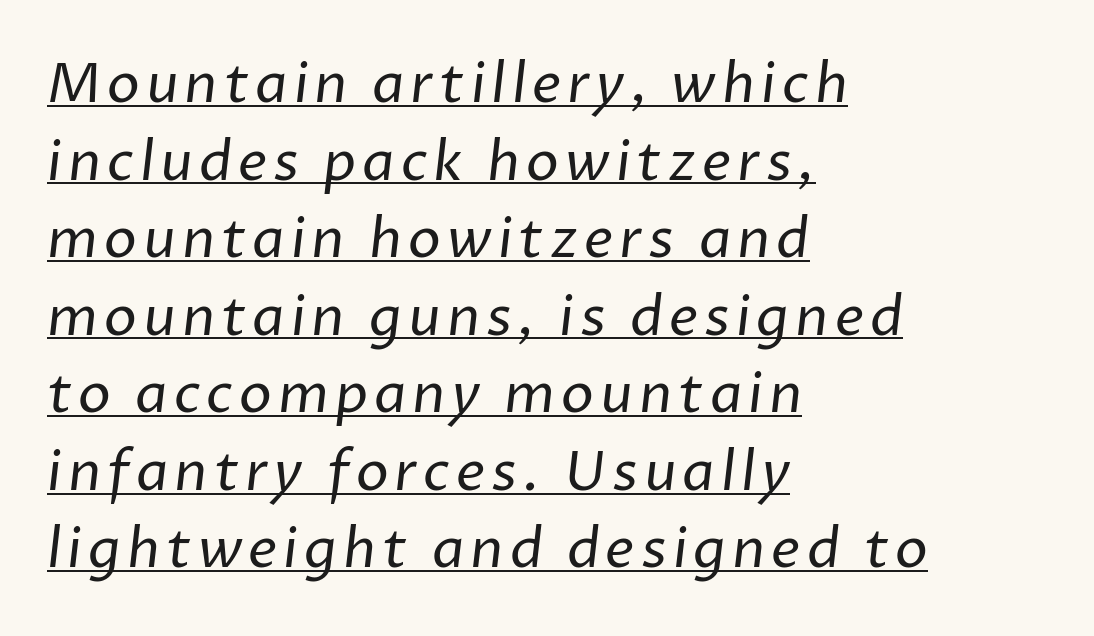
Unbolded letterforms with no extra heft. Line spacing here is normal. Casual observation: everything's shoved over to the left. Proportional: the letters do not fall into vertical columns. The text was rendered using a sans face with plain stroke endings. The specimen includes a rule beneath the text block's lines.
